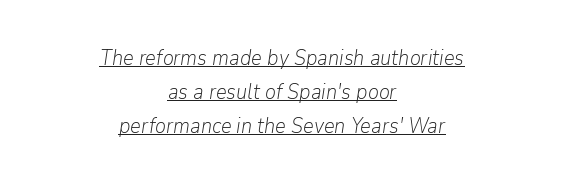
{"italic": "yes", "lean": "right", "slant_degrees": 9, "bold": "no", "underline": "yes", "align": "center", "line_spacing": "normal", "line_spacing_ratio": 1.62, "letter_spacing": "normal", "letter_spacing_em": 0.0, "glyph_px": 21}
